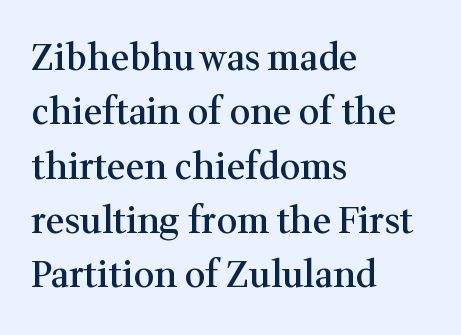
Q: Is the text bold? A: Semi-bold.
Q: Is the text italic (slanted)? A: No, it is upright.
Q: Is the typeface a serif or a sans-serif typeface? A: Serif.
Q: Is the text underlined? A: No.
Q: How is the paragraph aligned? A: Left-aligned.
Q: Is the spacing between letters normal or unusually wide? A: Normal.
Q: Is the spacing between lines tight, normal or loose? A: Normal.
Q: Width (condensed, normal, or wide)? A: Normal.
Q: Stroke contrast? A: Medium.
Q: x-height? A: Medium.
Q: Monospaced? A: No.
